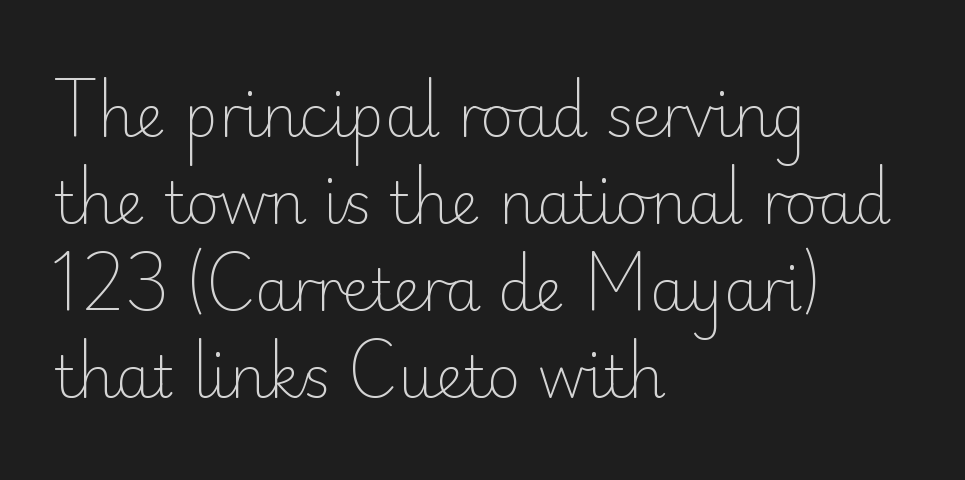
{"serif": "no", "italic": "no", "bold": "no", "weight": "light", "width": "normal", "stroke_contrast": "low", "x_height": "small", "monospaced": "no", "underline": "no", "align": "left", "line_spacing": "normal", "line_spacing_ratio": 1.5, "letter_spacing": "normal", "letter_spacing_em": 0.0, "glyph_px": 58}
